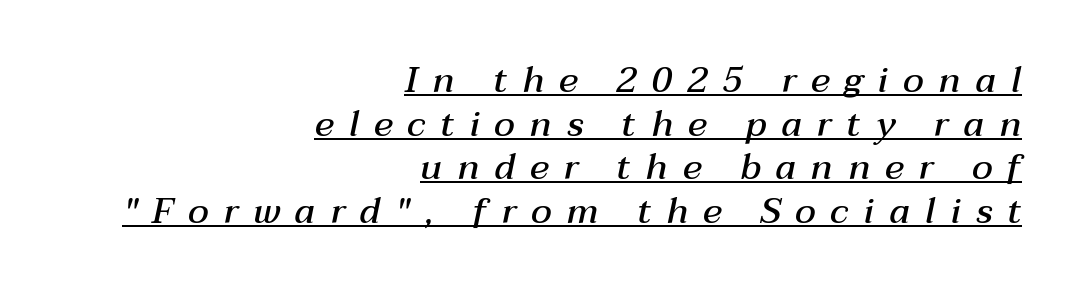
Substantial extra tracking has been applied to these lines. Emphasis is given by a line drawn under the lettering. If you drew a line through each stem, it would be angled. The passage shown is typed in a proportional face where columns would drift. Visually the block forms a straight wall on the right and a jagged coastline on the left.
